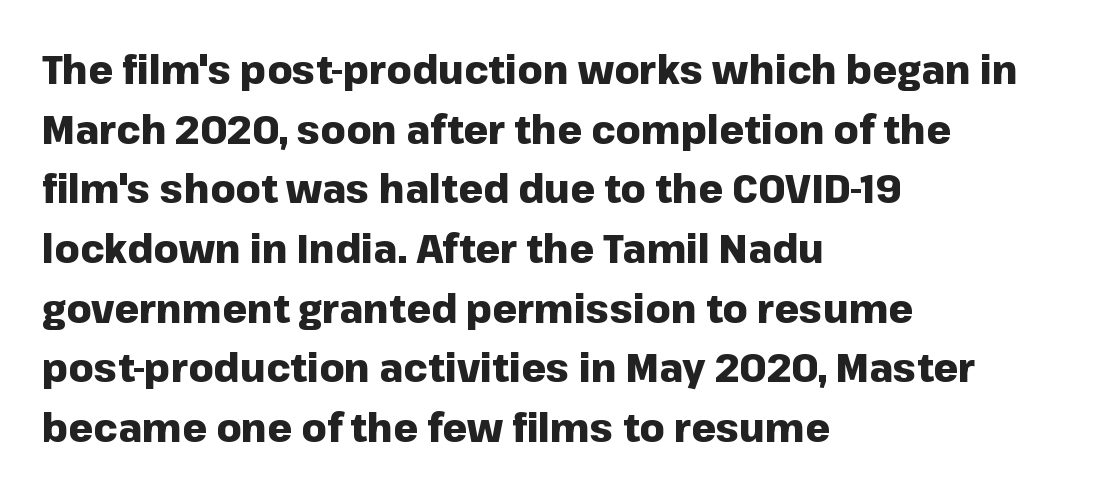
{"serif": "no", "italic": "no", "bold": "yes", "weight": "heavy", "width": "normal", "stroke_contrast": "low", "x_height": "medium", "monospaced": "no", "underline": "no", "align": "left", "line_spacing": "normal", "line_spacing_ratio": 1.53, "letter_spacing": "normal", "letter_spacing_em": 0.0, "glyph_px": 39}
